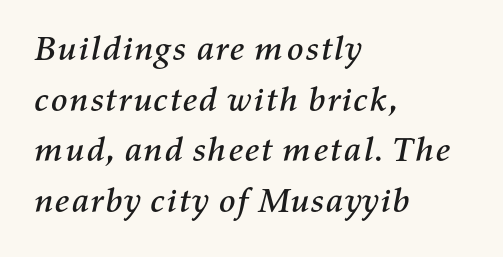
{"italic": "yes", "lean": "right", "slant_degrees": 11, "width": "normal", "stroke_contrast": "medium", "x_height": "medium", "monospaced": "no", "underline": "no", "align": "left", "line_spacing": "normal", "line_spacing_ratio": 1.45, "letter_spacing": "normal", "letter_spacing_em": 0.0, "glyph_px": 35}
